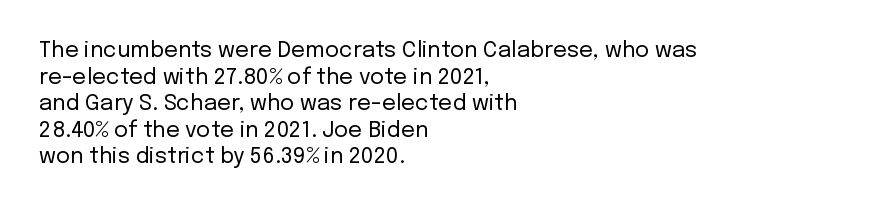
The face used here is rendered with its standard letterfit. The rag falls on the right side of this text block. The typeface has the unassuming heft of standard copy or less. Italic: no, the glyphs are upright roman.
